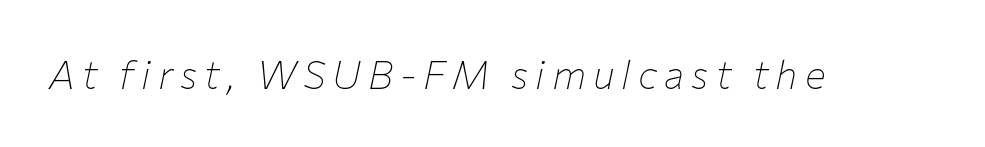
When letters slant like this, we call the style italic. The space directly below the letters is spotless. Compared with a typical body face, this is equally light or lighter still. Looks like regular typesetting: each glyph gets only the width it needs.
